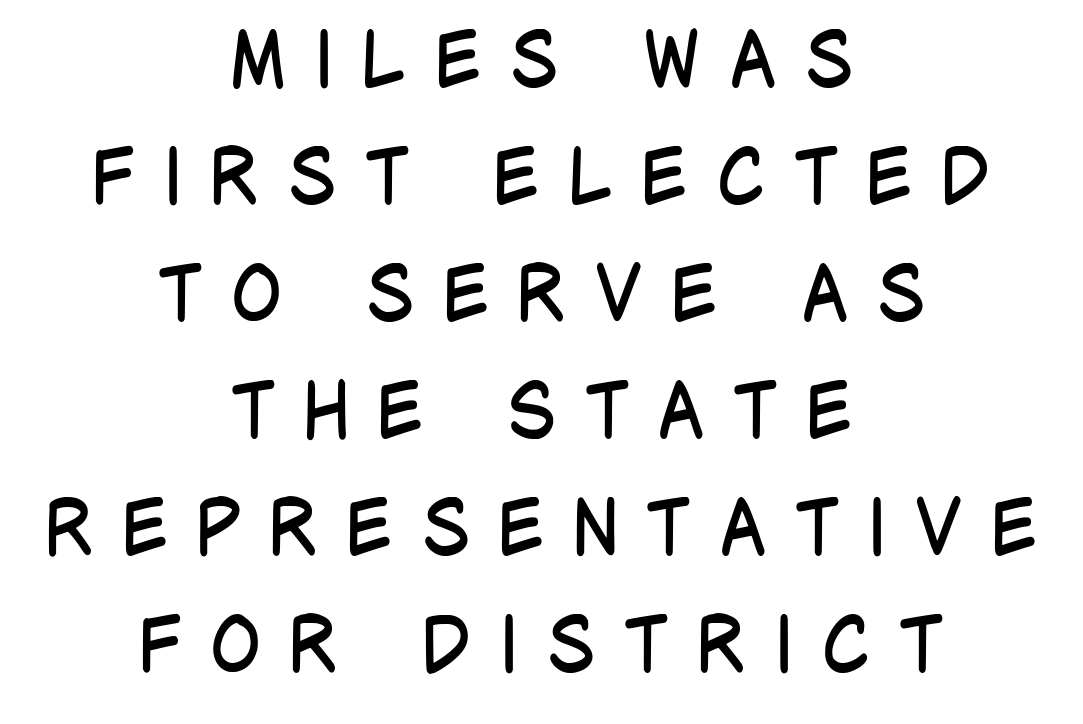
{"serif": "no", "italic": "no", "bold": "no", "weight": "regular", "width": "condensed", "stroke_contrast": "low", "x_height": "large", "monospaced": "no", "underline": "no", "align": "center", "line_spacing": "normal", "line_spacing_ratio": 1.52, "letter_spacing": "wide", "letter_spacing_em": 0.35, "glyph_px": 77}
